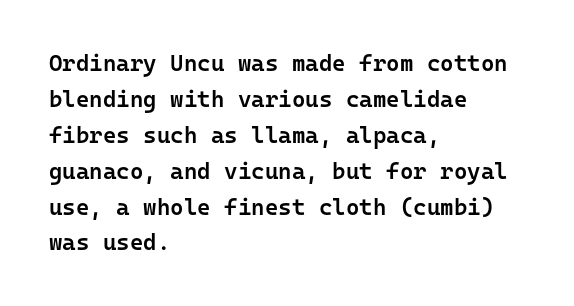
Visually the block forms a straight wall on the left and a jagged coastline on the right. Bold? Not quite — semibold, heavier than regular but stopping short. Horizontal bands of white between lines are of average thickness. Inter-character spacing is left at the font's built-in metrics.
